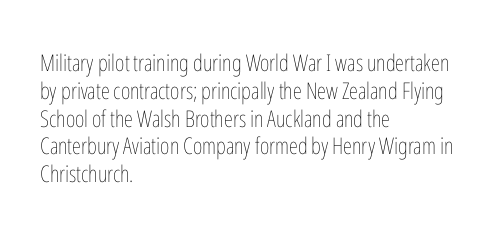
{"italic": "no", "bold": "no", "underline": "no", "align": "left", "line_spacing_ratio": 1.21, "letter_spacing": "normal", "letter_spacing_em": 0.0, "glyph_px": 23}
